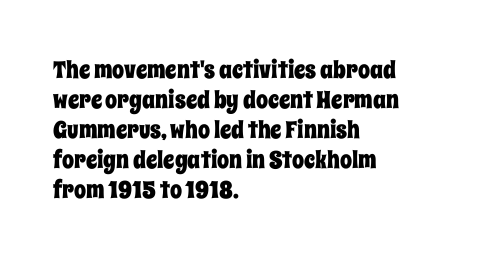
Q: Is the text italic (slanted)? A: No, it is upright.
Q: Is the text underlined? A: No.
Q: How is the paragraph aligned? A: Left-aligned.
Q: Is the spacing between letters normal or unusually wide? A: Normal.
Q: Is the spacing between lines tight, normal or loose? A: Normal.
